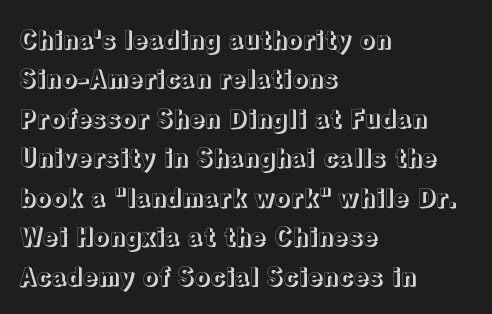
Q: Is the text italic (slanted)? A: No, it is upright.
Q: Is the text underlined? A: No.
Q: How is the paragraph aligned? A: Left-aligned.
Q: Is the spacing between letters normal or unusually wide? A: Normal.
Q: Is the spacing between lines tight, normal or loose? A: Normal.
